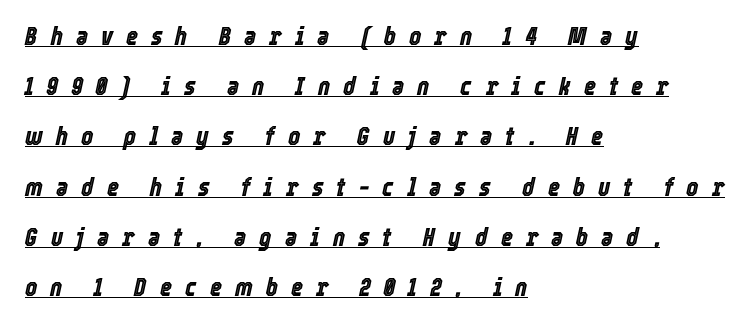
{"italic": "yes", "lean": "right", "slant_degrees": 12, "underline": "yes", "align": "left", "line_spacing": "loose", "line_spacing_ratio": 1.93, "letter_spacing": "wide", "letter_spacing_em": 0.5, "glyph_px": 26}
